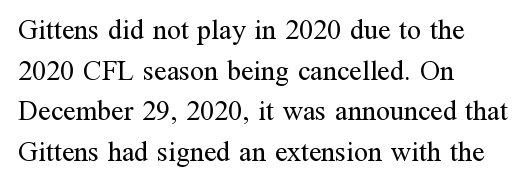
The image shows 28 px regular-weight serif type, upright; set left-aligned, normal line spacing (1.45x), normal letter spacing, not underlined; medium stroke contrast and a medium x-height.
